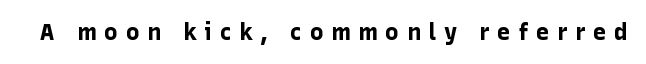
The image shows 23 px bold type, upright; set unusually wide letter spacing (+0.33 em), not underlined.
